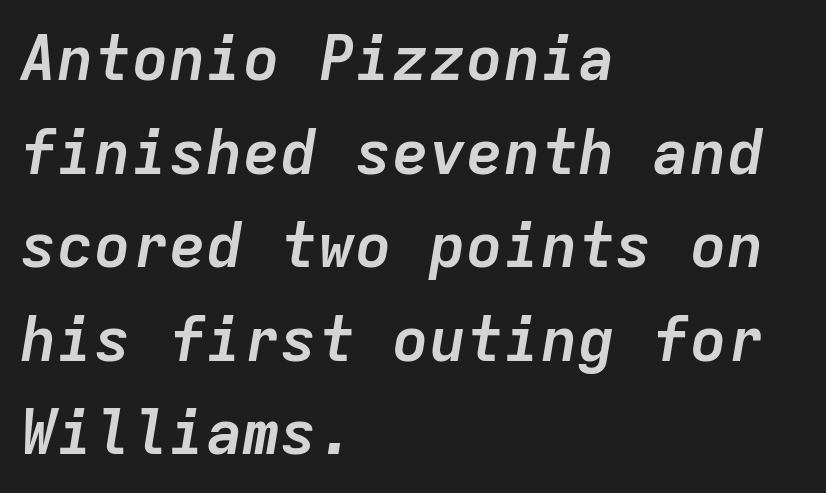
{"italic": "yes", "lean": "right", "slant_degrees": 9, "bold": "yes", "weight": "semibold", "width": "normal", "stroke_contrast": "low", "x_height": "medium", "monospaced": "yes", "underline": "no", "align": "left", "line_spacing": "normal", "line_spacing_ratio": 1.51, "letter_spacing": "normal", "letter_spacing_em": 0.0, "glyph_px": 62}
